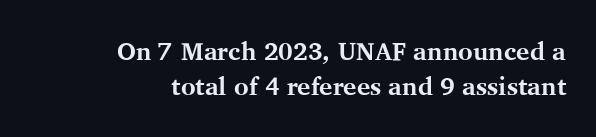
Q: Is the text bold? A: Yes.
Q: Is the text italic (slanted)? A: No, it is upright.
Q: Is the text underlined? A: No.
Q: How is the paragraph aligned? A: Right-aligned.
Q: Is the spacing between letters normal or unusually wide? A: Normal.
Q: Is the spacing between lines tight, normal or loose? A: Normal.
